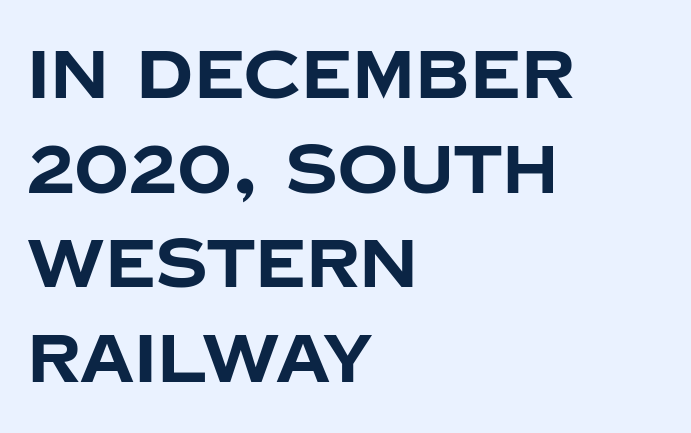
The image shows 68 px bold sans-serif type, upright; set left-aligned, normal line spacing (1.39x), normal letter spacing, not underlined; low stroke contrast and a large x-height.
